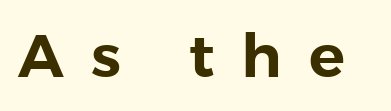
Q: Is the text italic (slanted)? A: No, it is upright.
Q: Is the typeface a serif or a sans-serif typeface? A: Sans-serif.
Q: Is the text underlined? A: No.
Q: Is the spacing between letters normal or unusually wide? A: Unusually wide.
Q: Width (condensed, normal, or wide)? A: Normal.
Q: Stroke contrast? A: Low.
Q: x-height? A: Medium.
Q: Monospaced? A: No.
